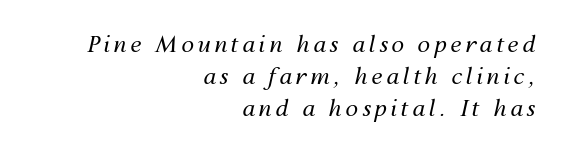
The image shows 23 px text type, italic (leaning right); set right-aligned, normal line spacing (1.4x), not underlined.
